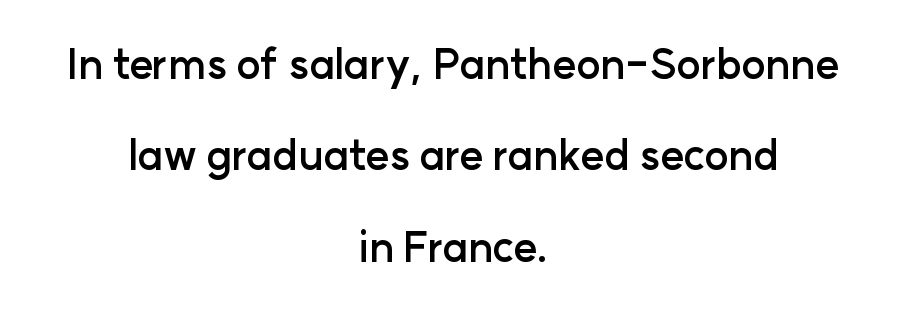
Q: Is the text bold? A: Yes.
Q: Is the text italic (slanted)? A: No, it is upright.
Q: Is the typeface a serif or a sans-serif typeface? A: Sans-serif.
Q: Is the text underlined? A: No.
Q: How is the paragraph aligned? A: Centered.
Q: Is the spacing between letters normal or unusually wide? A: Normal.
Q: Is the spacing between lines tight, normal or loose? A: Loose.
Q: Width (condensed, normal, or wide)? A: Normal.
Q: Stroke contrast? A: Low.
Q: x-height? A: Medium.
Q: Monospaced? A: No.
